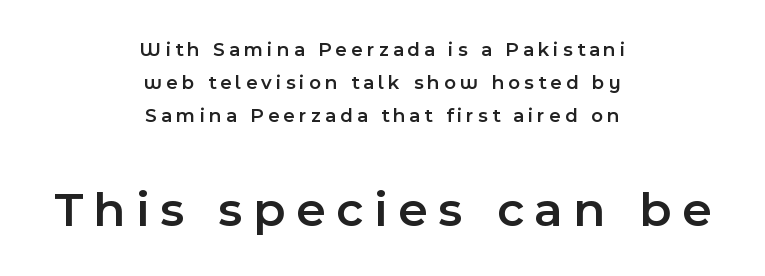
Q: Is the text bold? A: Semi-bold.
Q: Is the text italic (slanted)? A: No, it is upright.
Q: Is the typeface a serif or a sans-serif typeface? A: Sans-serif.
Q: Is the text underlined? A: No.
Q: How is the paragraph aligned? A: Centered.
Q: Is the spacing between letters normal or unusually wide? A: Unusually wide.
Q: Is the spacing between lines tight, normal or loose? A: Normal.
Q: Which block of text is set in a larger size, the first (top) or the second (bottom)? A: The second (bottom) one.
Q: Width (condensed, normal, or wide)? A: Normal.
Q: x-height? A: Medium.
Q: Monospaced? A: No.
